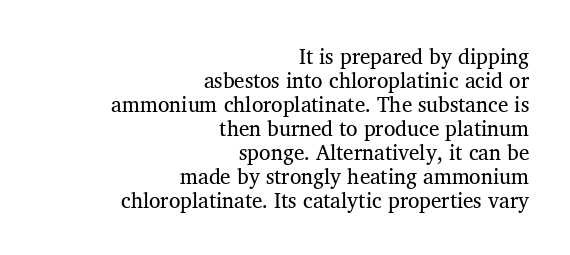
{"bold": "no", "underline": "no", "align": "right", "line_spacing": "tight", "line_spacing_ratio": 1.14, "letter_spacing": "normal", "letter_spacing_em": 0.0, "glyph_px": 21}
